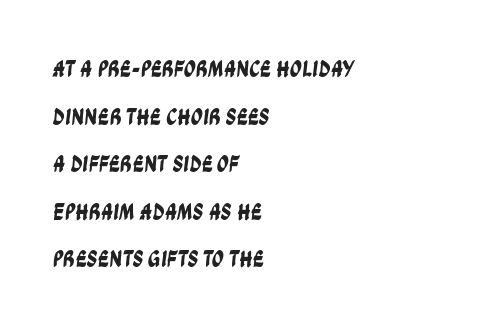
Q: Is the text underlined? A: No.
Q: How is the paragraph aligned? A: Left-aligned.
Q: Is the spacing between letters normal or unusually wide? A: Normal.
Q: Is the spacing between lines tight, normal or loose? A: Loose.
